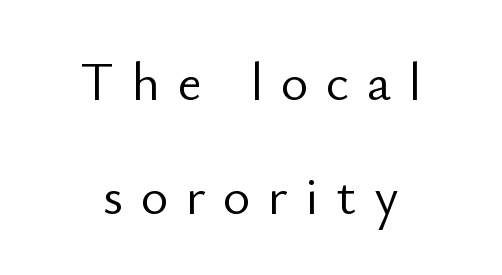
The image shows 53 px light sans-serif type, upright; set centered, loose line spacing (2.16x), unusually wide letter spacing (+0.33 em), not underlined; low stroke contrast and a small x-height.
